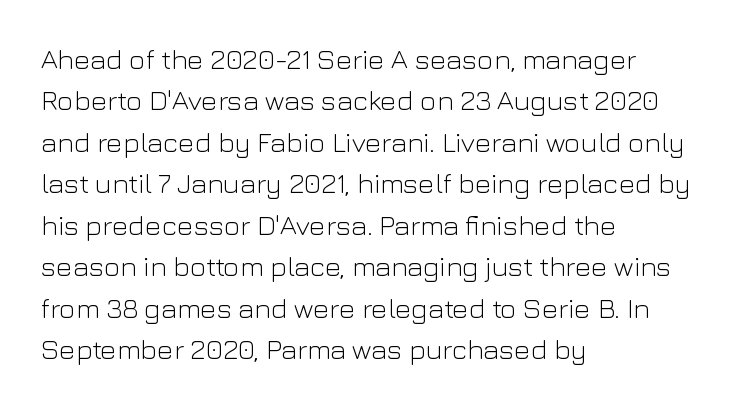
Q: Is the text bold? A: No.
Q: Is the text italic (slanted)? A: No, it is upright.
Q: Is the typeface a serif or a sans-serif typeface? A: Sans-serif.
Q: Is the text underlined? A: No.
Q: How is the paragraph aligned? A: Left-aligned.
Q: Is the spacing between letters normal or unusually wide? A: Normal.
Q: Is the spacing between lines tight, normal or loose? A: Normal.
Q: Width (condensed, normal, or wide)? A: Normal.
Q: Stroke contrast? A: Low.
Q: x-height? A: Medium.
Q: Monospaced? A: No.
